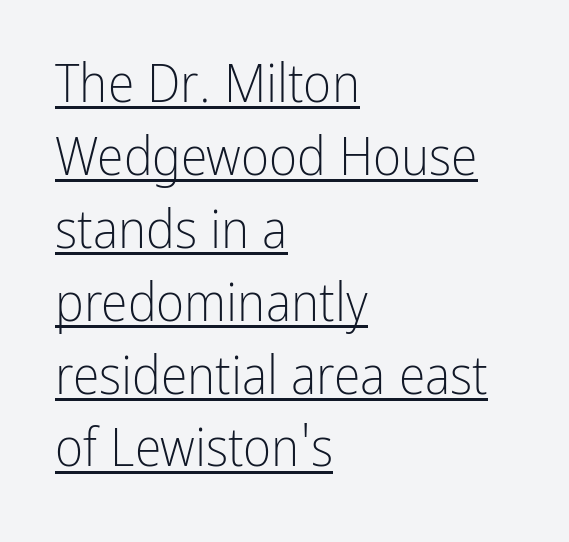
The image shows 54 px light, condensed sans-serif type, upright; set left-aligned, normal line spacing (1.35x), normal letter spacing, underlined; low stroke contrast and a medium x-height.
